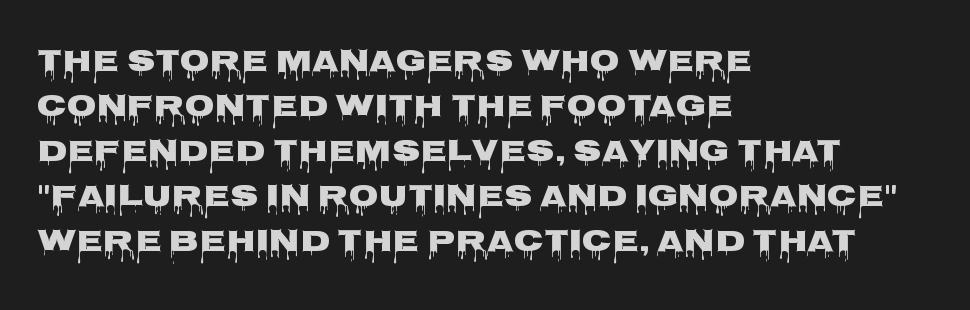
{"serif": "no", "italic": "no", "bold": "yes", "weight": "heavy", "width": "wide", "stroke_contrast": "low", "x_height": "large", "monospaced": "no", "underline": "no", "align": "left", "line_spacing": "normal", "line_spacing_ratio": 1.45, "letter_spacing": "normal", "letter_spacing_em": 0.0, "glyph_px": 31}
